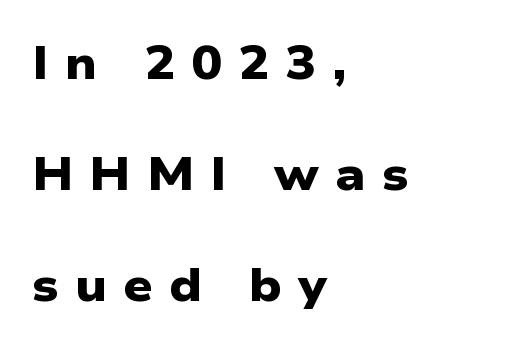
The image shows 46 px heavy, wide sans-serif type; set left-aligned, loose line spacing (2.41x), unusually wide letter spacing (+0.35 em), not underlined; low stroke contrast and a medium x-height.
